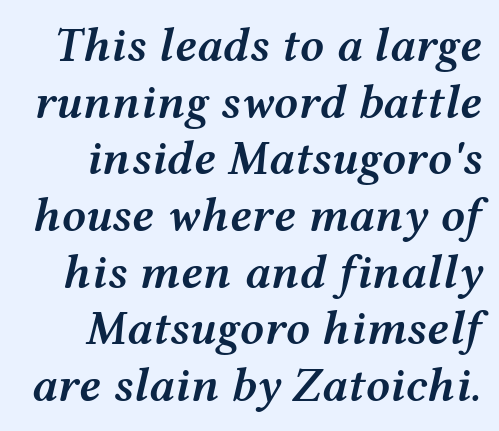
Q: Is the text bold? A: Semi-bold.
Q: Is the text italic (slanted)? A: Yes, it leans right by about 12 degrees.
Q: Is the text underlined? A: No.
Q: Is the spacing between letters normal or unusually wide? A: Normal.
Q: Width (condensed, normal, or wide)? A: Wide.
Q: Stroke contrast? A: Medium.
Q: x-height? A: Medium.
Q: Monospaced? A: No.
